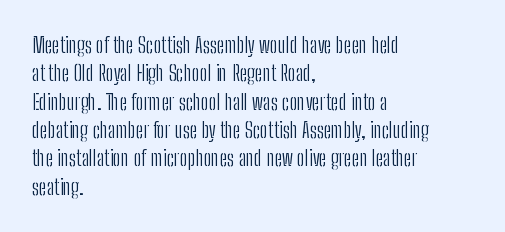
Q: Is the text bold? A: No.
Q: Is the text italic (slanted)? A: No, it is upright.
Q: Is the text underlined? A: No.
Q: How is the paragraph aligned? A: Left-aligned.
Q: Is the spacing between letters normal or unusually wide? A: Normal.
Q: Is the spacing between lines tight, normal or loose? A: Normal.
